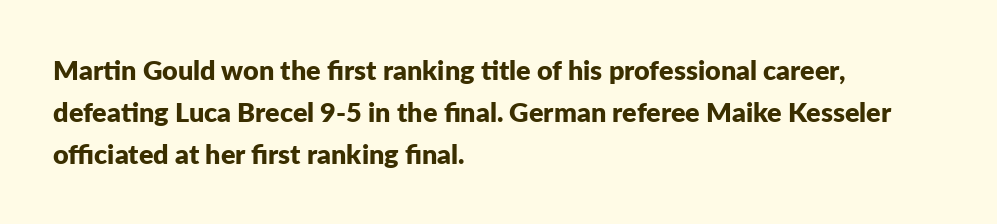
Nothing unusual about the tracking: characters are spaced as the font intends. Layout note: lines flush left. Does the lettering tilt? It doesn't — this is upright. The characters look thick and weighty, a clear bold. If you measured baseline to baseline, you'd find a middling distance. Underlining? Definitely not there.
